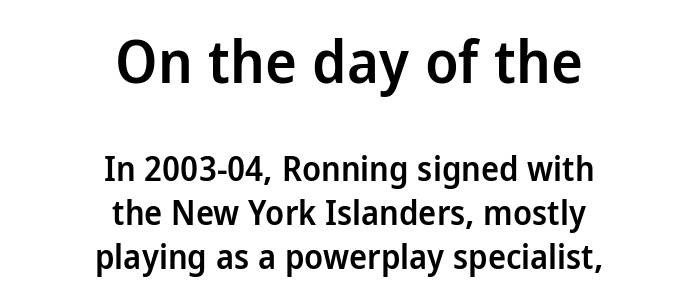
Vertically, the passage feels balanced, rows spaced as you'd expect. The passage shown is typeset with a sans-serif family. The passage shown has conventional tracking throughout. This sample has the flowing, uneven cadence of proportional lettering.
